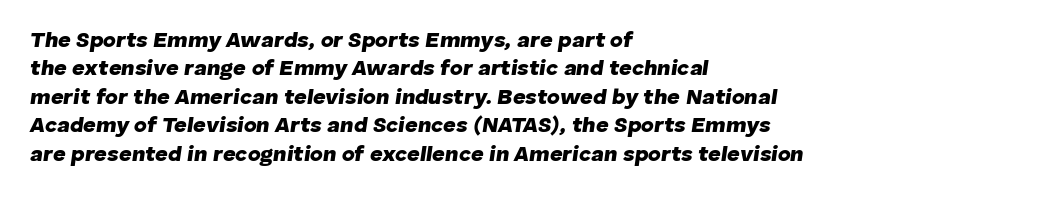
{"italic": "yes", "lean": "right", "slant_degrees": 8, "bold": "yes", "underline": "no", "align": "left", "line_spacing": "normal", "line_spacing_ratio": 1.29, "letter_spacing": "normal", "letter_spacing_em": 0.0, "glyph_px": 22}
